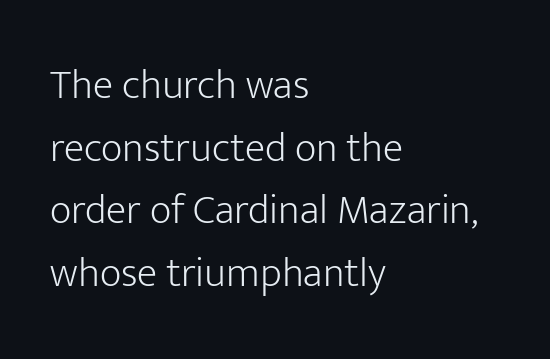
Q: Is the text bold? A: No.
Q: Is the text italic (slanted)? A: No, it is upright.
Q: Is the typeface a serif or a sans-serif typeface? A: Sans-serif.
Q: Is the text underlined? A: No.
Q: How is the paragraph aligned? A: Left-aligned.
Q: Is the spacing between letters normal or unusually wide? A: Normal.
Q: Is the spacing between lines tight, normal or loose? A: Normal.
Q: Width (condensed, normal, or wide)? A: Normal.
Q: Stroke contrast? A: Low.
Q: x-height? A: Medium.
Q: Monospaced? A: No.
